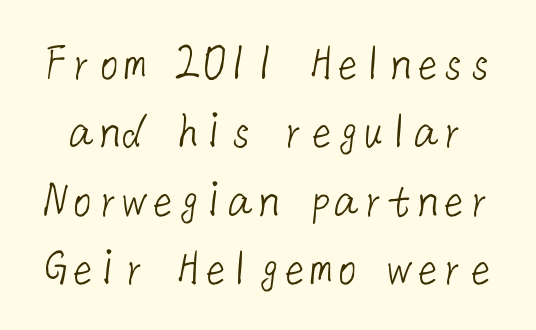
Weight class: somewhere from thin through regular. A clean baseline with only descenders dipping below it. In terms of letterform style, serifs are entirely absent. This sample uses plain, unmodified letter spacing.
